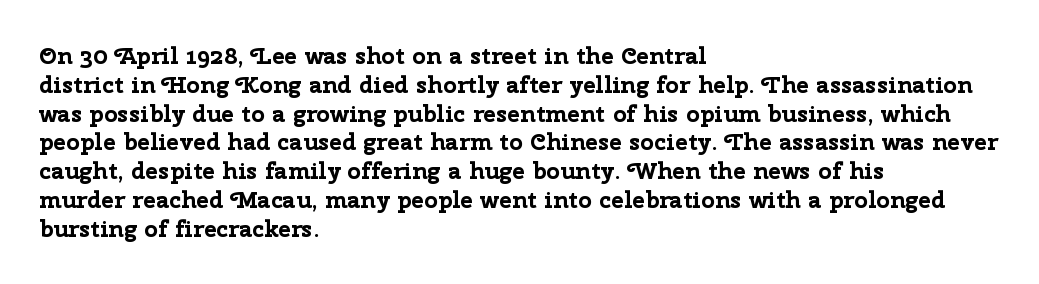
Q: Is the text bold? A: Yes.
Q: Is the text italic (slanted)? A: No, it is upright.
Q: Is the text underlined? A: No.
Q: How is the paragraph aligned? A: Left-aligned.
Q: Is the spacing between letters normal or unusually wide? A: Normal.
